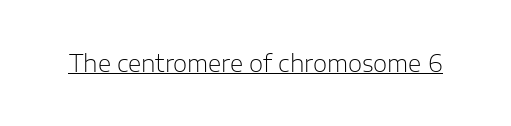
Students, observe the line beneath the letters — that is underlining. You can tell it's not italic because the verticals are truly vertical. Stems here are at most as thick as an everyday book face. Between one letter and the next there's only the usual sliver of space.
